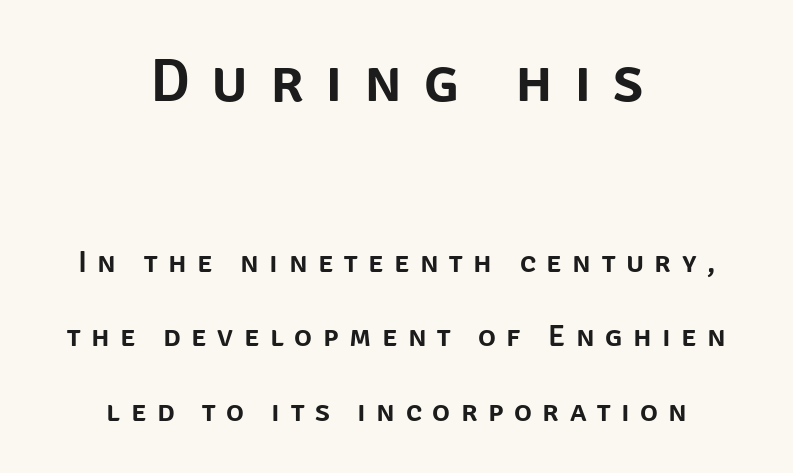
The image shows 61 px sans-serif type, upright; set centered, loose line spacing (2.48x), unusually wide letter spacing (+0.35 em), not underlined; the first (top) block is 2.03x larger; low stroke contrast and a large x-height.
